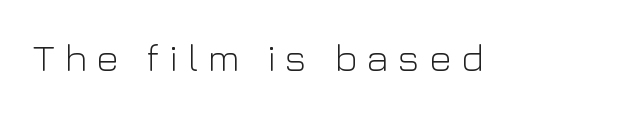
You could only call the tracking loose — the letters float apart. Rule under the text: the space is simply empty. The face used here is a sans, in the tradition of grotesques and geometrics. No italicization has been applied; the sample stays upright. Note the varied advance widths — an 'i' is clearly narrower than an 'm'.
